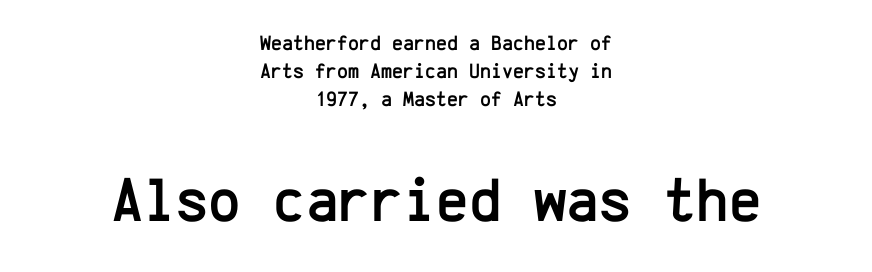
Successive baselines arrive at the customary interval. The letters in the lower block stand taller than those in the block above. Does the lettering tilt? It doesn't — this is upright. These lines are rendered in a fixed-pitch font.
